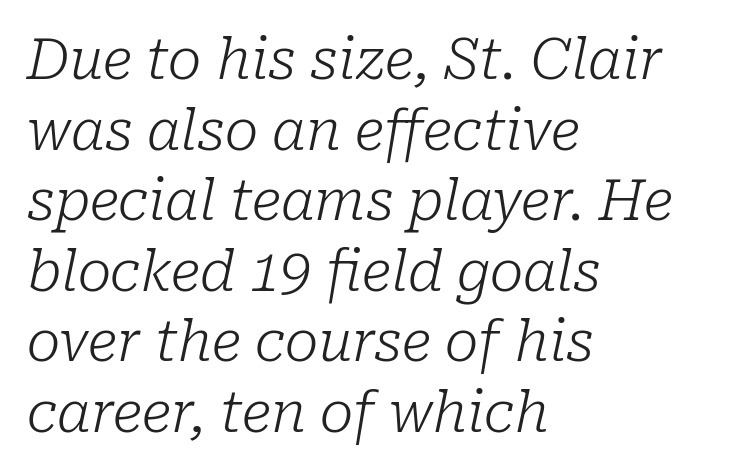
You can tell from the footed stems that serif type was used. The words here are not underlined. You could not count columns in this text — the font is proportionally spaced. Think standard paragraph weight, or any step lighter than that. Slant detected: the letters are inclined.
